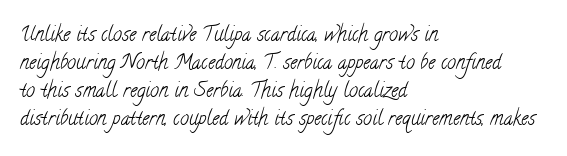
{"bold": "no", "underline": "no", "align": "left", "line_spacing": "normal", "line_spacing_ratio": 1.4, "letter_spacing": "normal", "letter_spacing_em": 0.0, "glyph_px": 20}
